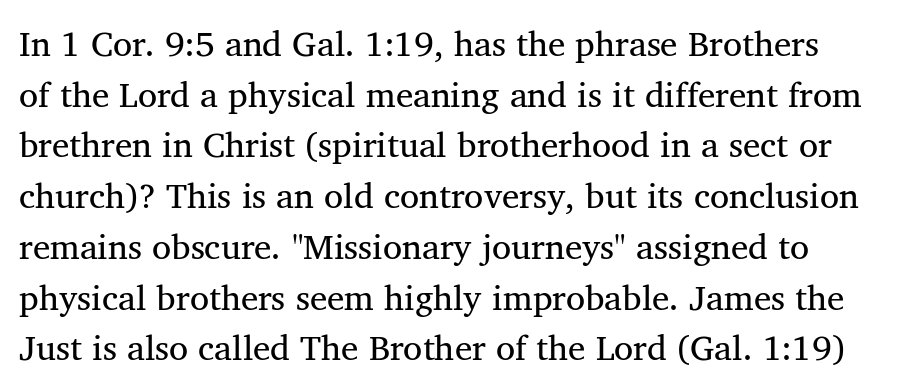
The image shows 35 px regular-weight serif type; set normal line spacing (1.45x), normal letter spacing, not underlined; medium stroke contrast and a medium x-height.
